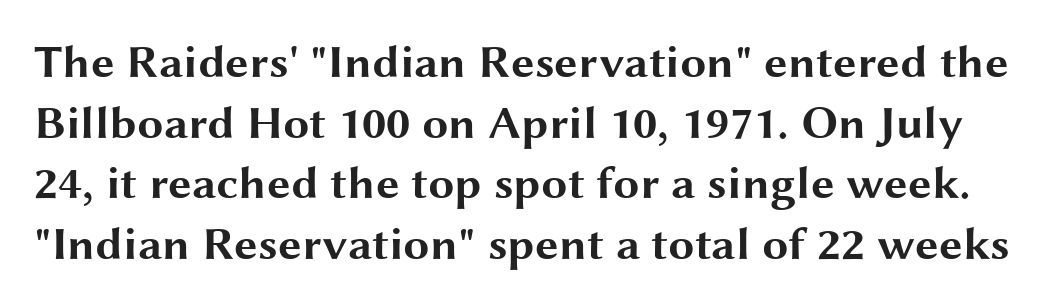
No feet cap the strokes, marking this as sans-serif type. Is the letter spacing exaggerated? No — it looks like the ordinary default. Summary of vertical rhythm: regular, with standard interline spacing. Has an underline been added? It has not. This is roman type, the default non-slanted kind. The font is running at its bold setting.
